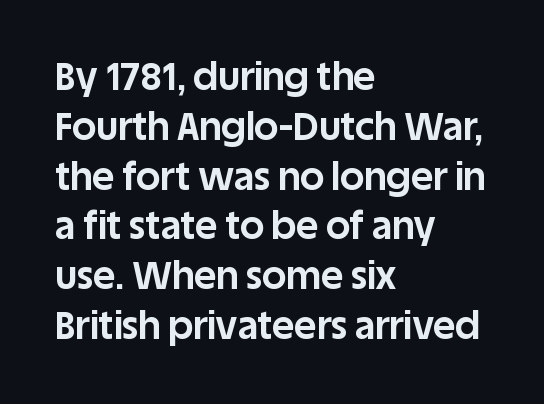
{"serif": "no", "italic": "no", "bold": "yes", "weight": "bold", "width": "normal", "stroke_contrast": "low", "x_height": "large", "monospaced": "no", "underline": "no", "align": "left", "line_spacing": "normal", "line_spacing_ratio": 1.31, "letter_spacing": "normal", "letter_spacing_em": 0.0, "glyph_px": 38}
